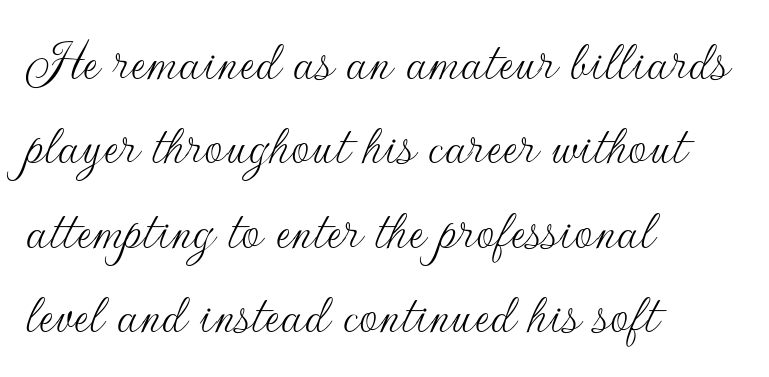
The image shows 59 px thin sans-serif type; set left-aligned, normal line spacing (1.43x), normal letter spacing, not underlined; low stroke contrast and a small x-height.
